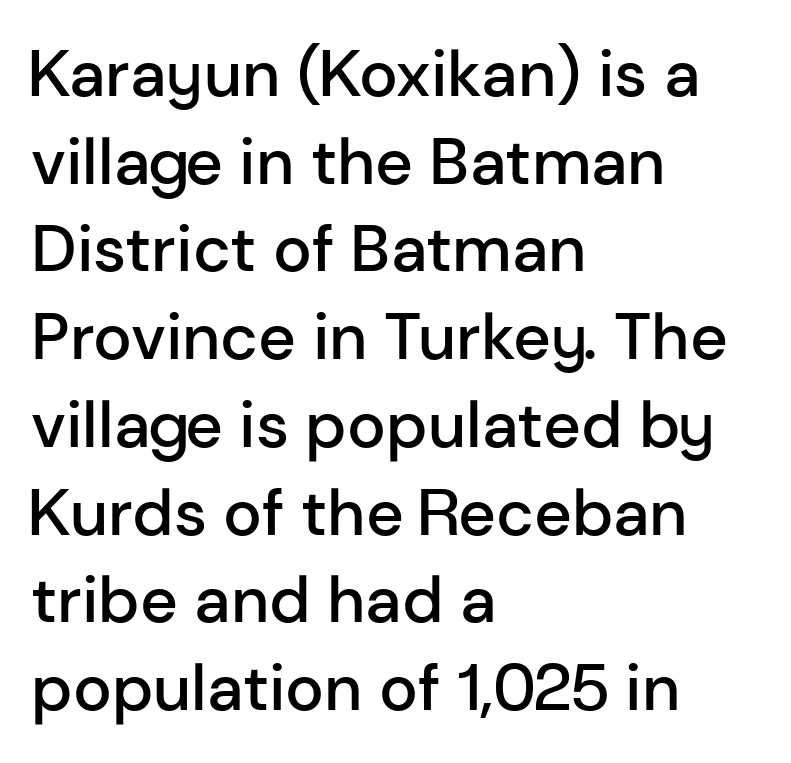
The image shows 65 px semibold sans-serif type, upright; set left-aligned, normal line spacing (1.35x), normal letter spacing, not underlined; low stroke contrast and a medium x-height.
